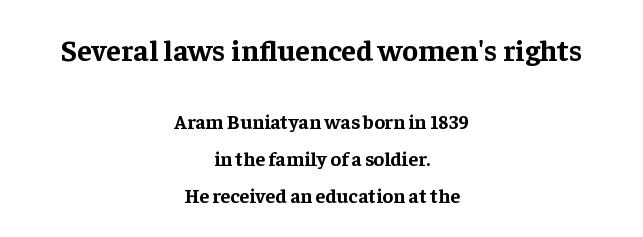
The gap between lines stays unmarked. The letters advance in unequal steps, a hallmark of proportional type. The lines are quadded center. Compare the two chunks: the upper has the greater cap height.
